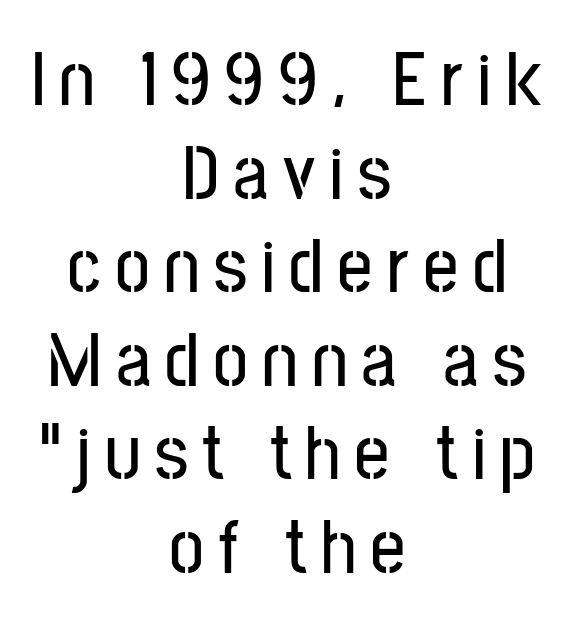
Q: Is the text italic (slanted)? A: No, it is upright.
Q: Is the typeface a serif or a sans-serif typeface? A: Sans-serif.
Q: Is the text underlined? A: No.
Q: How is the paragraph aligned? A: Centered.
Q: Width (condensed, normal, or wide)? A: Condensed.
Q: Stroke contrast? A: Low.
Q: x-height? A: Medium.
Q: Monospaced? A: No.
